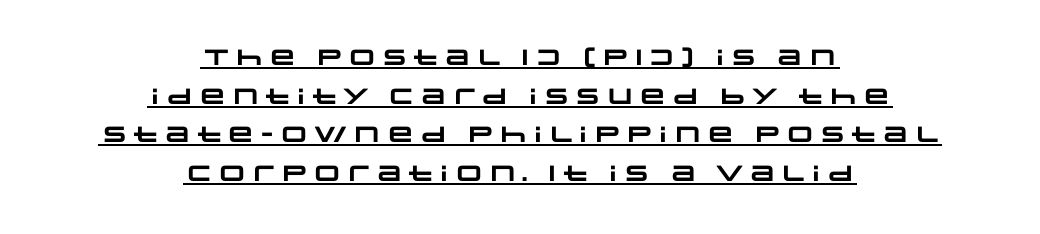
The image shows 22 px bold type; set centered, line spacing 1.76x, normal letter spacing, underlined.
